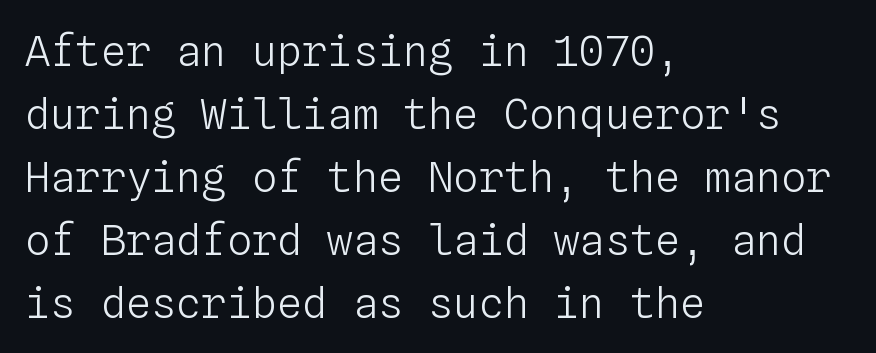
This sample has the even, mechanical cadence of fixed-width lettering. Where is the straight margin? On the left. These lines keep a tight, regular rhythm from letter to letter. Each stroke keeps to a modest, everyday thickness or less.
